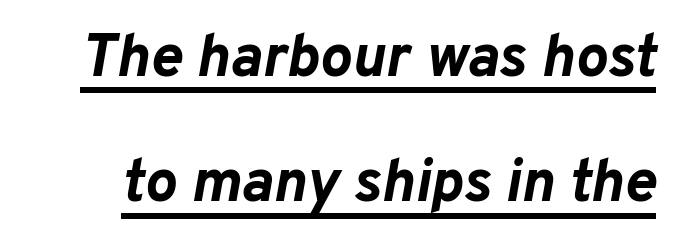
The image shows 60 px bold type, italic (leaning right); set loose line spacing (2.09x), normal letter spacing, underlined; low stroke contrast and a medium x-height.
